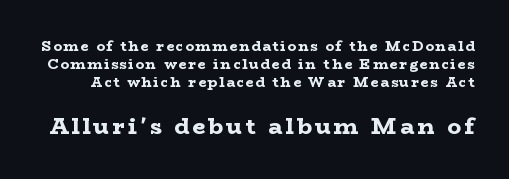
The image shows 23 px bold type, upright; set normal line spacing (1.3x), not underlined; the second (bottom) block is 1.64x larger.
